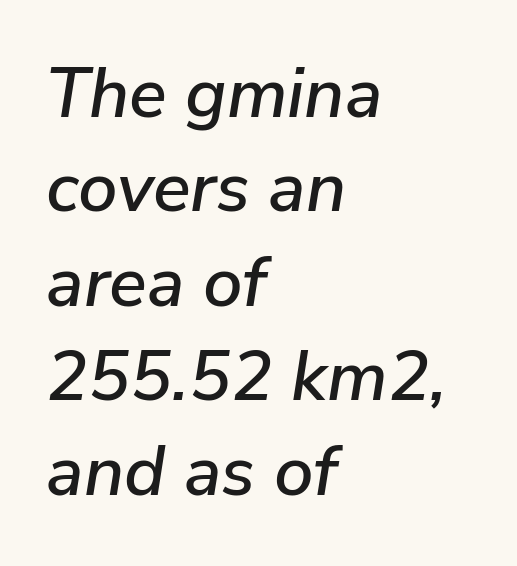
{"italic": "yes", "lean": "right", "slant_degrees": 9, "width": "normal", "stroke_contrast": "low", "x_height": "medium", "monospaced": "no", "underline": "no", "align": "left", "line_spacing": "normal", "line_spacing_ratio": 1.35, "letter_spacing": "normal", "letter_spacing_em": 0.0, "glyph_px": 70}
